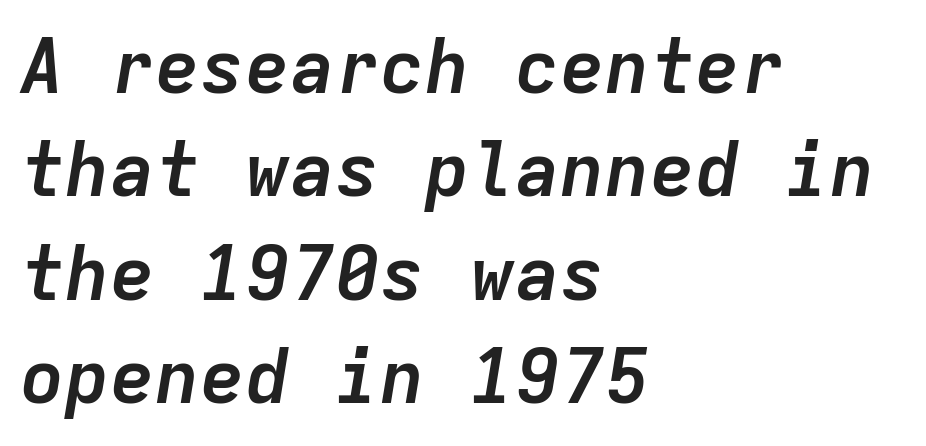
Is this a fixed-width face? Yes — each glyph sits in an identical cell. Quick note: italic. You could call the tracking neutral — neither tight nor loose. Notice how thick the strokes are: this is what a full bold looks like. The designer left line spacing at the default. Descenders are the only things crossing below the line.
